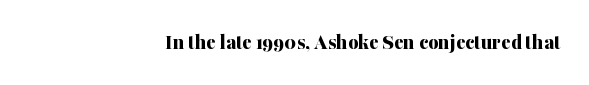
{"italic": "no", "bold": "yes", "underline": "no", "align": "right", "letter_spacing": "normal", "letter_spacing_em": 0.0, "glyph_px": 22}
